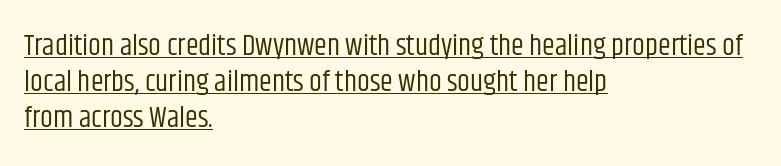
Regarding leading, the lines here are spaced in the standard way. Weight: in the light-to-regular range. Note the varied advance widths — an 'i' is clearly narrower than an 'm'. Compared with a centered layout, this one pins lines to the left instead. This is underlined copy, the kind a proofreader might mark for attention.
